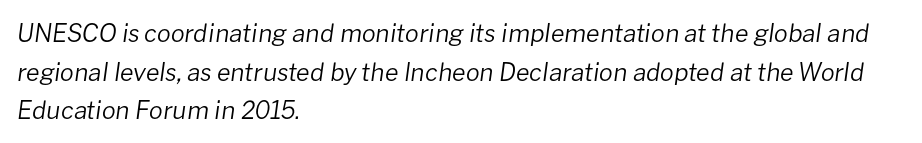
Q: Is the text bold? A: No.
Q: Is the text italic (slanted)? A: Yes, it leans right by about 8 degrees.
Q: Is the text underlined? A: No.
Q: How is the paragraph aligned? A: Left-aligned.
Q: Is the spacing between letters normal or unusually wide? A: Normal.
Q: Is the spacing between lines tight, normal or loose? A: Normal.
